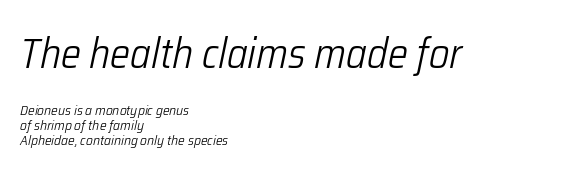
{"italic": "yes", "lean": "right", "slant_degrees": 12, "bold": "no", "weight": "light", "width": "condensed", "stroke_contrast": "low", "x_height": "medium", "monospaced": "no", "underline": "no", "align": "left", "line_spacing": "tight", "line_spacing_ratio": 1.08, "letter_spacing": "normal", "letter_spacing_em": 0.0, "larger_block": "first", "size_ratio": 3.0, "glyph_px": 42}
